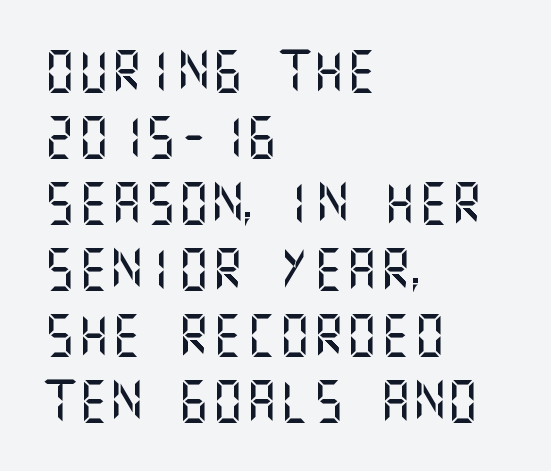
{"serif": "no", "italic": "no", "width": "normal", "stroke_contrast": "medium", "x_height": "large", "underline": "no", "align": "left", "line_spacing": "normal", "line_spacing_ratio": 1.57, "letter_spacing": "normal", "letter_spacing_em": 0.0, "glyph_px": 42}
